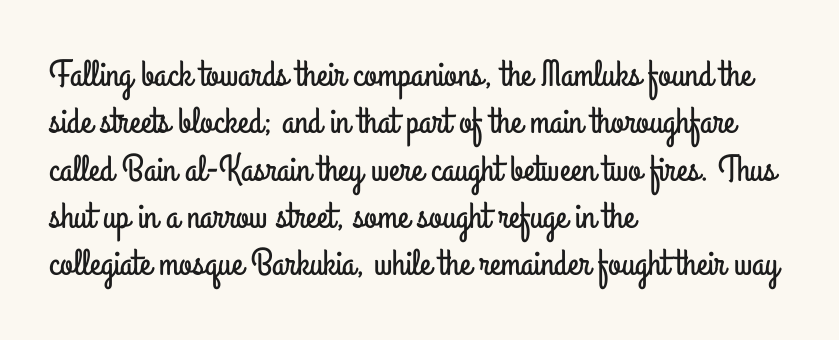
{"serif": "no", "italic": "no", "width": "condensed", "stroke_contrast": "low", "x_height": "small", "monospaced": "no", "underline": "no", "align": "left", "line_spacing": "normal", "line_spacing_ratio": 1.28, "letter_spacing": "normal", "letter_spacing_em": 0.0, "glyph_px": 37}
